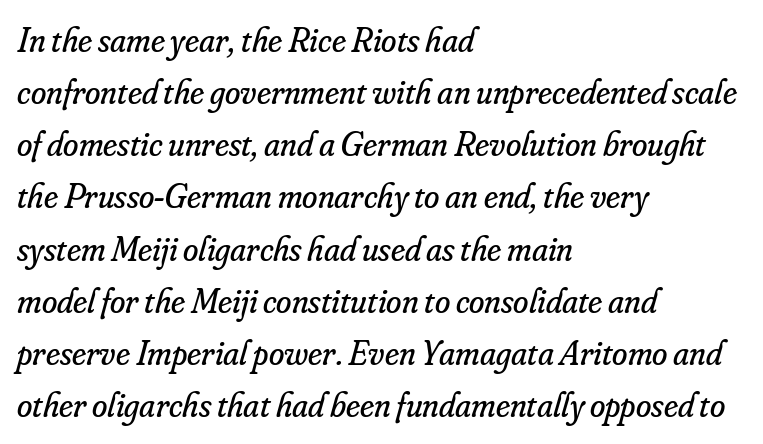
{"serif": "yes", "italic": "yes", "lean": "right", "slant_degrees": 16, "bold": "no", "weight": "regular", "width": "normal", "stroke_contrast": "low", "x_height": "small", "monospaced": "no", "underline": "no", "align": "left", "line_spacing": "normal", "line_spacing_ratio": 1.49, "letter_spacing": "normal", "letter_spacing_em": 0.0, "glyph_px": 35}
